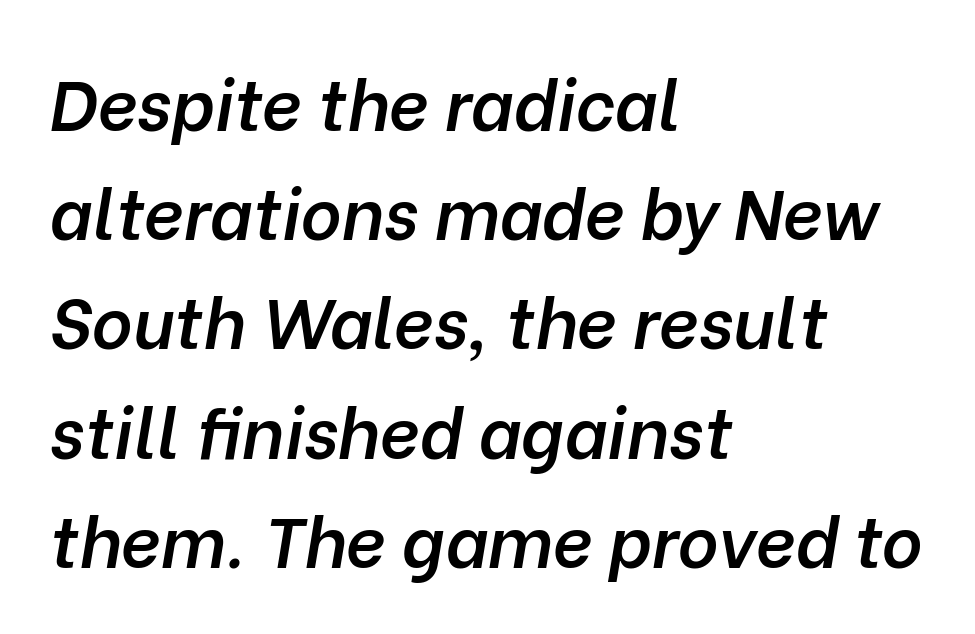
In CSS terms this would be text-align: left. The face used here is a semibold: visibly heavier than regular, lighter than bold. The letters advance in unequal steps, a hallmark of proportional type. Has an underline been added? It has not. Italic: yes, the glyphs are oblique.
